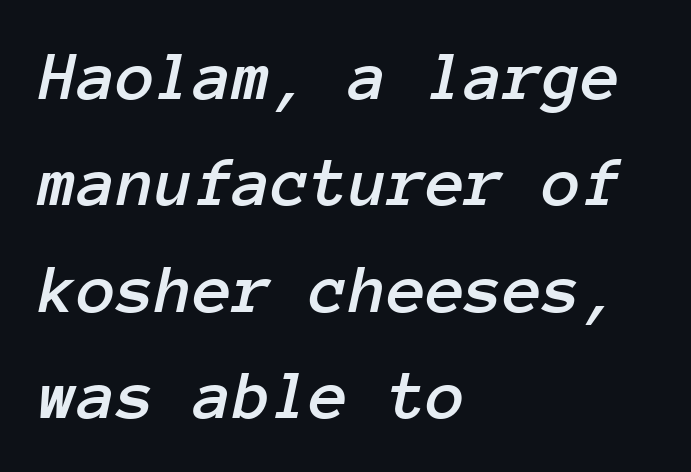
{"italic": "yes", "lean": "right", "slant_degrees": 12, "width": "normal", "stroke_contrast": "low", "x_height": "medium", "monospaced": "yes", "underline": "no", "align": "left", "line_spacing": "normal", "line_spacing_ratio": 1.5, "letter_spacing": "normal", "letter_spacing_em": 0.0, "glyph_px": 71}
